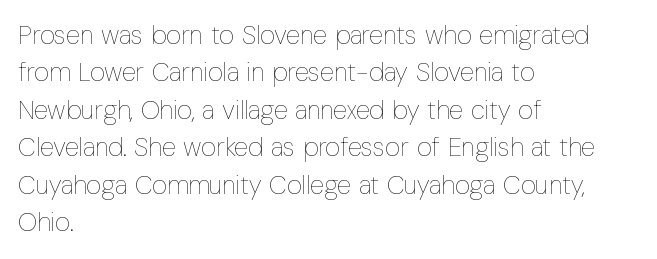
{"italic": "no", "bold": "no", "underline": "no", "align": "left", "line_spacing": "normal", "line_spacing_ratio": 1.44, "letter_spacing": "normal", "letter_spacing_em": 0.0, "glyph_px": 26}
